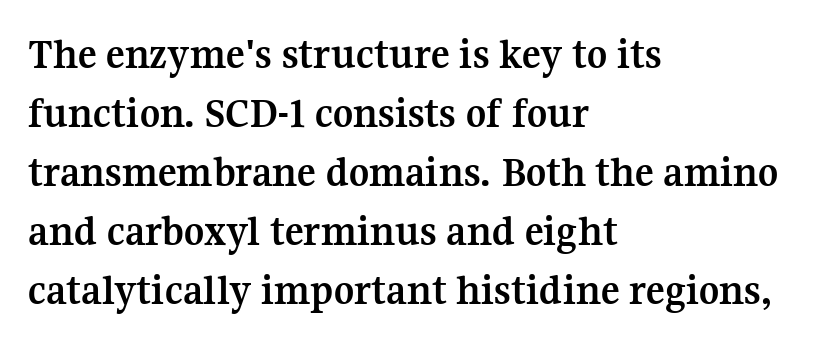
{"serif": "yes", "italic": "no", "bold": "yes", "weight": "semibold", "width": "normal", "stroke_contrast": "medium", "x_height": "medium", "monospaced": "no", "underline": "no", "align": "left", "line_spacing": "normal", "line_spacing_ratio": 1.34, "letter_spacing": "normal", "letter_spacing_em": 0.0, "glyph_px": 44}
